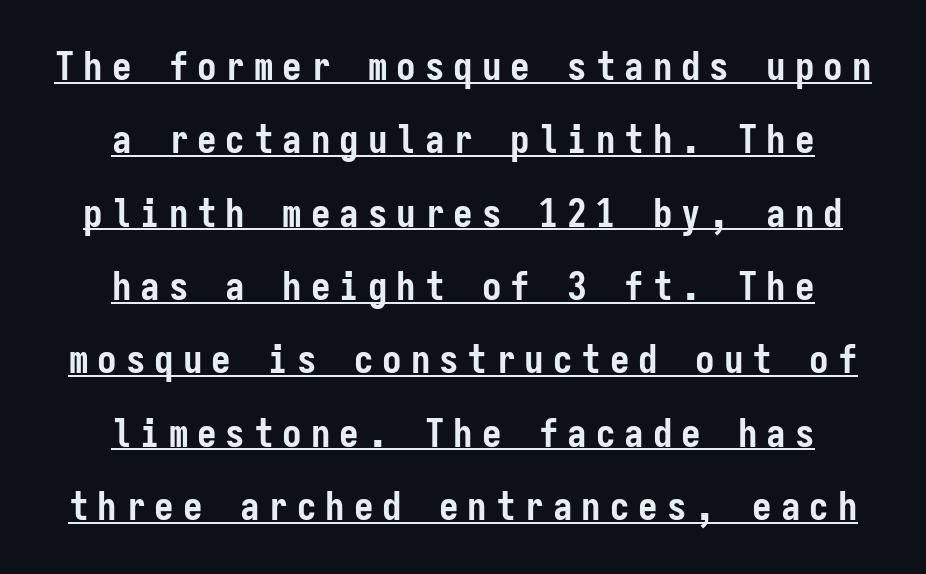
Q: Is the text bold? A: Yes.
Q: Is the text italic (slanted)? A: No, it is upright.
Q: Is the typeface a serif or a sans-serif typeface? A: Sans-serif.
Q: Is the text underlined? A: Yes.
Q: How is the paragraph aligned? A: Centered.
Q: Is the spacing between letters normal or unusually wide? A: Unusually wide.
Q: Width (condensed, normal, or wide)? A: Condensed.
Q: Stroke contrast? A: Low.
Q: x-height? A: Medium.
Q: Monospaced? A: Yes.
